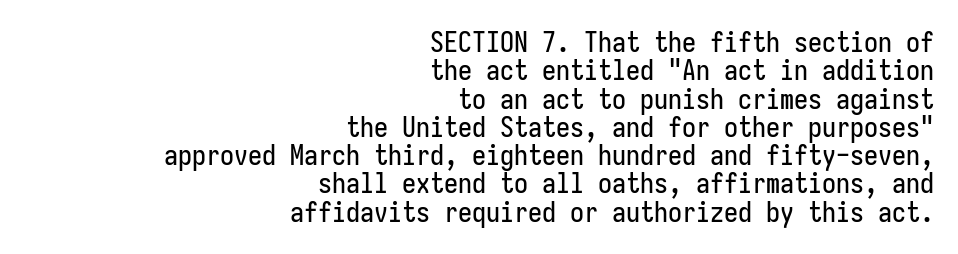
Line endings align vertically; line beginnings do not. The rendering uses a small line-height, squeezing the rows. If you drew a line through each stem, it would be perfectly vertical. This is sans-serif lettering, the kind often seen on screens and signage. The horizontal fit of the characters is conventional and even. The rendering uses typewriter-style spacing with identical character cells.
